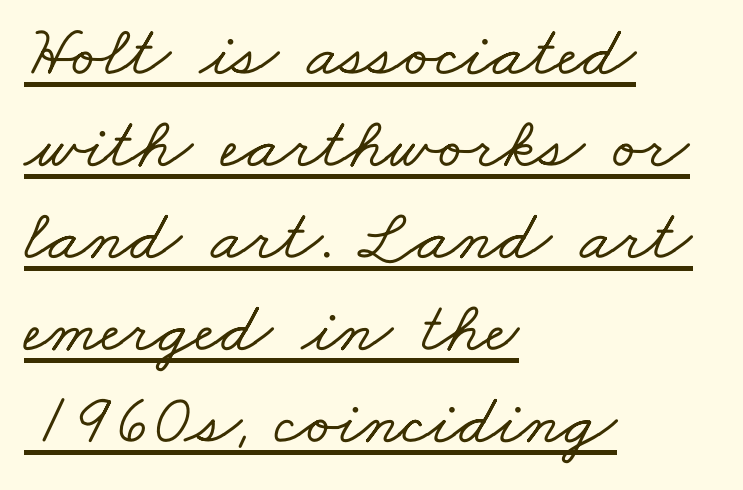
The image shows 73 px wide serif type; set left-aligned, normal line spacing (1.26x), normal letter spacing, underlined; low stroke contrast and a small x-height.
